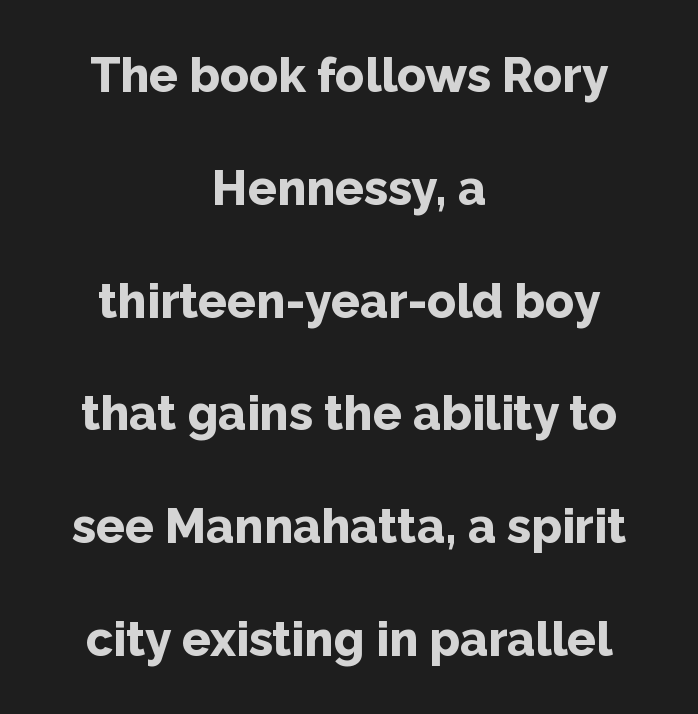
The face used here is proportionally spaced, like ordinary book or web type. There is no visible air inserted between adjacent glyphs. This rendering features lettering with no underline. On the weight axis this lands at bold, roughly 700. Do the letters lean? They stand straight.
